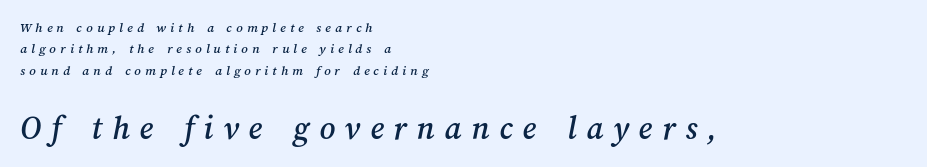
A typesetter would call this leading conventional body-copy spacing. A student would notice the bottom passage is typeset larger than what precedes it. You could not count columns in this text — the font is proportionally spaced. The tracking jumps out immediately: characters are airy and widely separated. The strip under each line holds only bare page. The compositor pushed each line to the left boundary.
